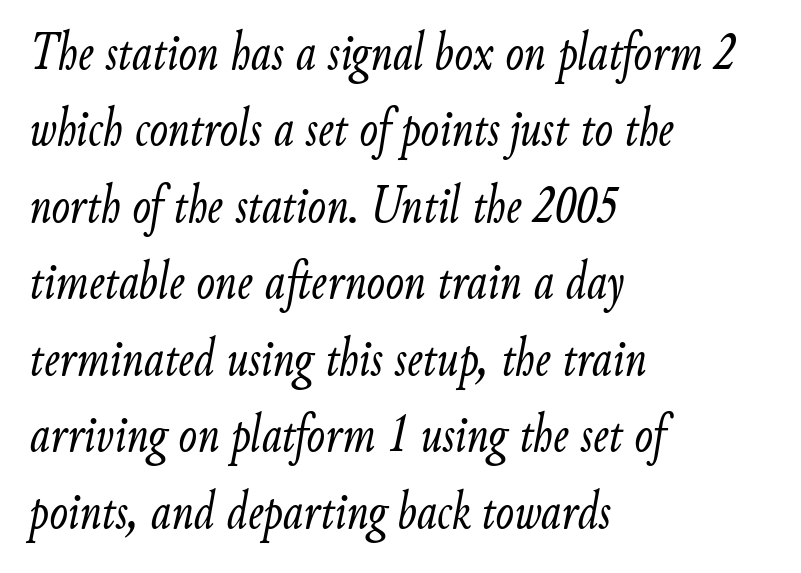
Underline: absent. Whoever set this chose a conventional vertical rhythm. Words appear dense and cohesive because spacing is normal. The passage shown is typed in a proportional face where columns would drift.
